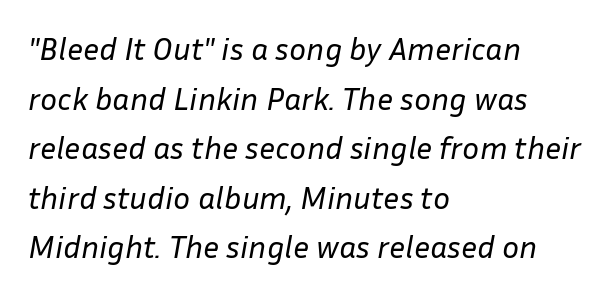
{"italic": "yes", "lean": "right", "slant_degrees": 10, "bold": "no", "weight": "regular", "width": "normal", "stroke_contrast": "low", "x_height": "medium", "monospaced": "no", "underline": "no", "align": "left", "line_spacing": "normal", "line_spacing_ratio": 1.55, "letter_spacing": "normal", "letter_spacing_em": 0.0, "glyph_px": 32}
